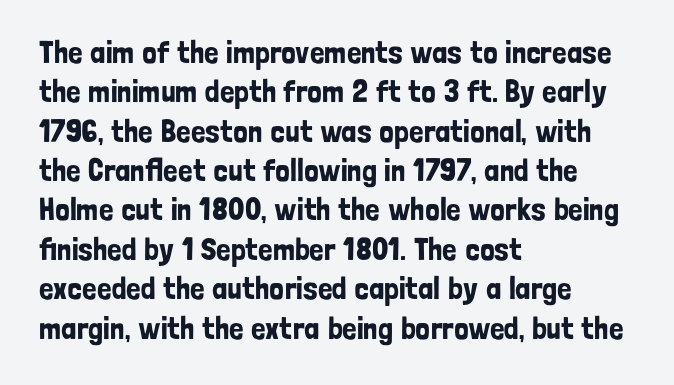
The face used here is rendered with its standard letterfit. Unlike a traditional serif, this face leaves its strokes unadorned. Every row of glyphs begins at an identical x-position on the left. Plain, unruled lines of type.
